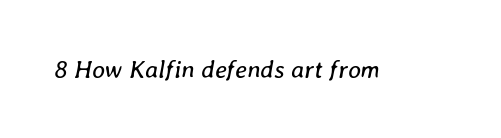
Q: Is the text bold? A: No.
Q: Is the text italic (slanted)? A: Yes, it leans right by about 8 degrees.
Q: Is the text underlined? A: No.
Q: Is the spacing between letters normal or unusually wide? A: Normal.
